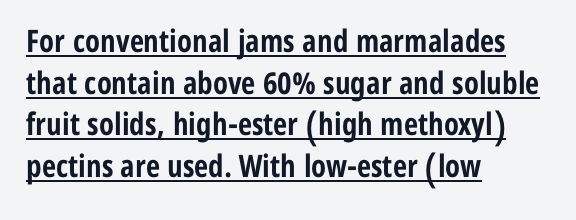
The image shows 31 px bold, condensed sans-serif type, upright; set left-aligned, normal line spacing (1.34x), normal letter spacing, underlined; low stroke contrast and a medium x-height.
